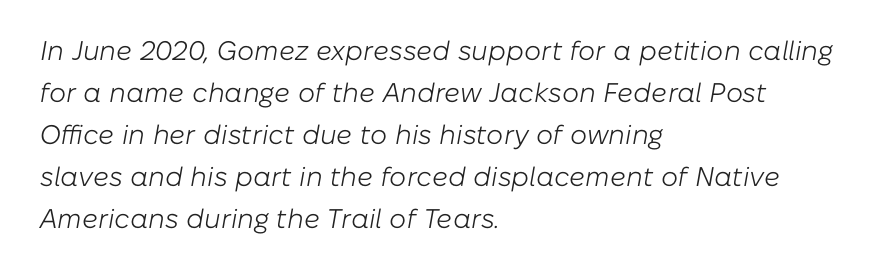
Q: Is the text bold? A: No.
Q: Is the text italic (slanted)? A: Yes, it leans right by about 10 degrees.
Q: Is the text underlined? A: No.
Q: How is the paragraph aligned? A: Left-aligned.
Q: Is the spacing between letters normal or unusually wide? A: Normal.
Q: Is the spacing between lines tight, normal or loose? A: Normal.
